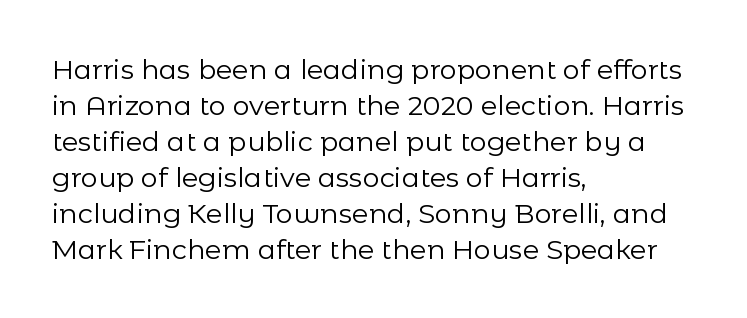
A clean baseline with only descenders dipping below it. The letters stand upright; this is a roman face. The letterforms sit shoulder to shoulder at normal distance. The compositor pushed each line to the left boundary.
